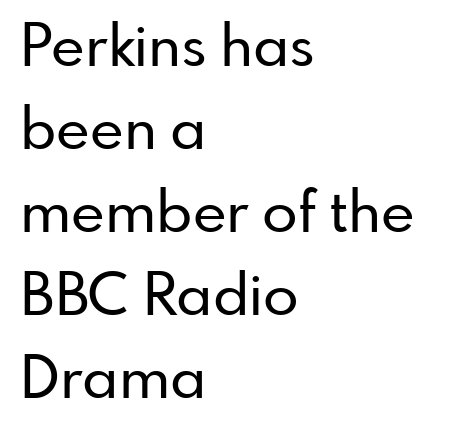
The image shows 58 px sans-serif type, upright; set left-aligned, normal line spacing (1.43x), normal letter spacing, not underlined; low stroke contrast and a small x-height.
